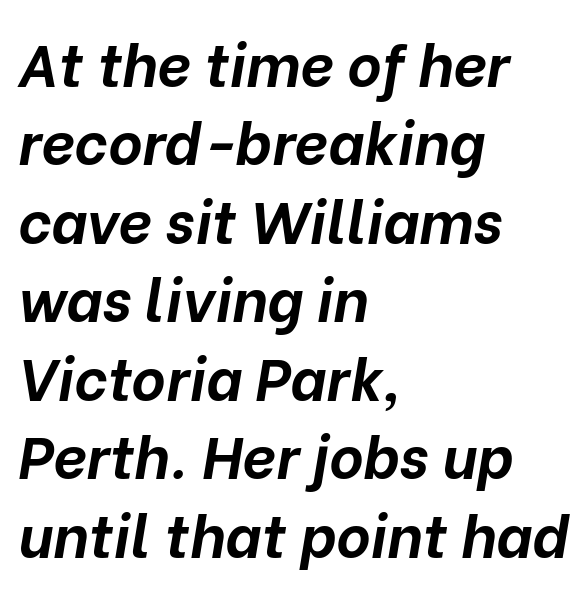
You could not count columns in this text — the font is proportionally spaced. There is no visible air inserted between adjacent glyphs. Strong, thick strokes mark this as bold type. The vertical gap from one line to the next is medium. Beneath every word, the page is bare.
